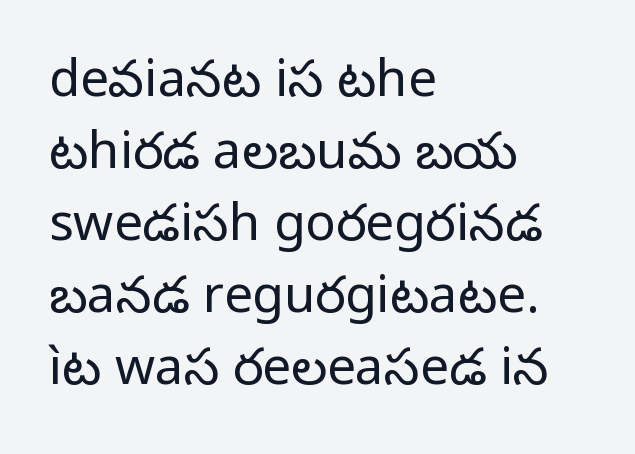
Q: Is the text bold? A: No.
Q: Is the text italic (slanted)? A: No, it is upright.
Q: Is the typeface a serif or a sans-serif typeface? A: Sans-serif.
Q: Is the text underlined? A: No.
Q: How is the paragraph aligned? A: Left-aligned.
Q: Is the spacing between letters normal or unusually wide? A: Normal.
Q: Is the spacing between lines tight, normal or loose? A: Normal.
Q: Width (condensed, normal, or wide)? A: Normal.
Q: Stroke contrast? A: Low.
Q: x-height? A: Medium.
Q: Monospaced? A: No.
